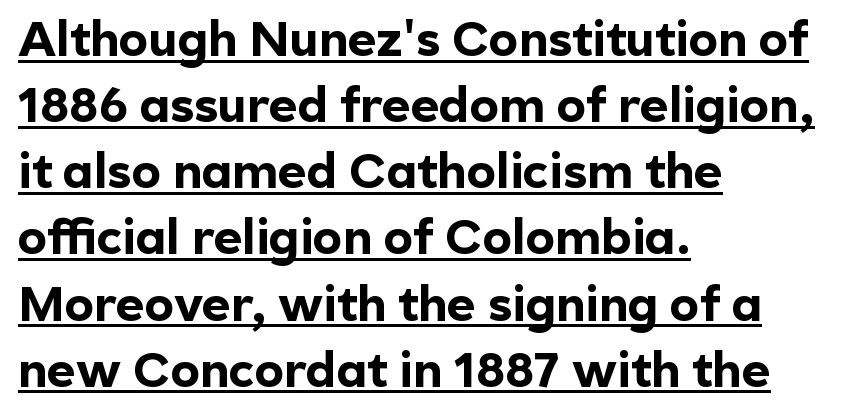
Q: Is the text bold? A: Yes.
Q: Is the text italic (slanted)? A: No, it is upright.
Q: Is the typeface a serif or a sans-serif typeface? A: Sans-serif.
Q: Is the text underlined? A: Yes.
Q: How is the paragraph aligned? A: Left-aligned.
Q: Is the spacing between letters normal or unusually wide? A: Normal.
Q: Is the spacing between lines tight, normal or loose? A: Normal.
Q: Width (condensed, normal, or wide)? A: Normal.
Q: x-height? A: Medium.
Q: Monospaced? A: No.
